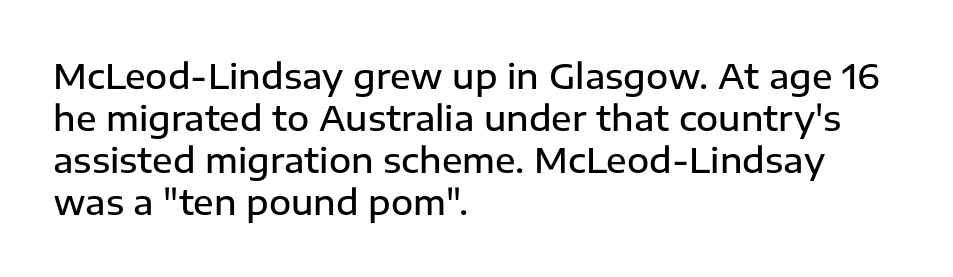
{"serif": "no", "italic": "no", "bold": "semi", "weight": "semibold", "width": "normal", "stroke_contrast": "low", "x_height": "medium", "monospaced": "no", "underline": "no", "align": "left", "line_spacing_ratio": 1.24, "letter_spacing": "normal", "letter_spacing_em": 0.0, "glyph_px": 34}
